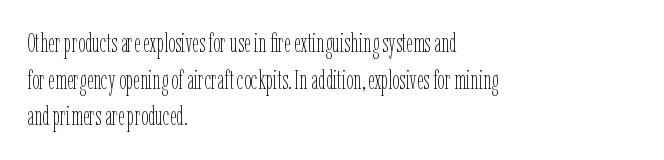
{"italic": "no", "bold": "no", "underline": "no", "align": "left", "line_spacing": "normal", "line_spacing_ratio": 1.41, "letter_spacing": "normal", "letter_spacing_em": 0.0, "glyph_px": 26}
